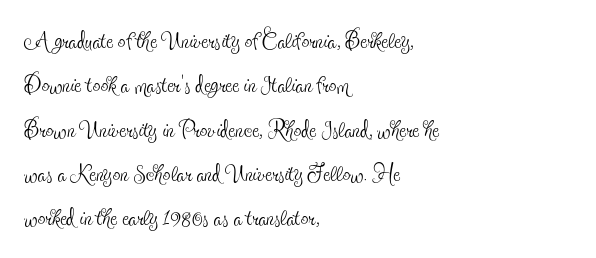
{"serif": "yes", "bold": "no", "weight": "thin", "width": "condensed", "x_height": "small", "monospaced": "no", "underline": "no", "align": "left", "line_spacing": "normal", "line_spacing_ratio": 1.43, "letter_spacing": "normal", "letter_spacing_em": 0.0, "glyph_px": 31}
